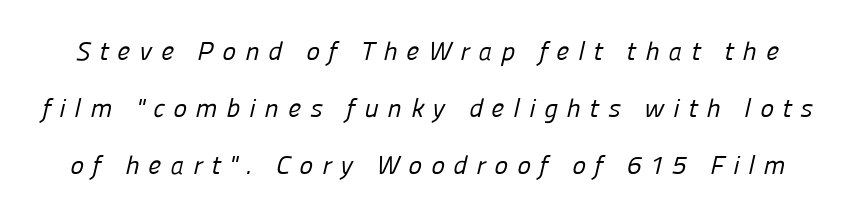
{"bold": "no", "underline": "no", "line_spacing": "loose", "line_spacing_ratio": 2.19, "letter_spacing": "wide", "letter_spacing_em": 0.34, "glyph_px": 26}
